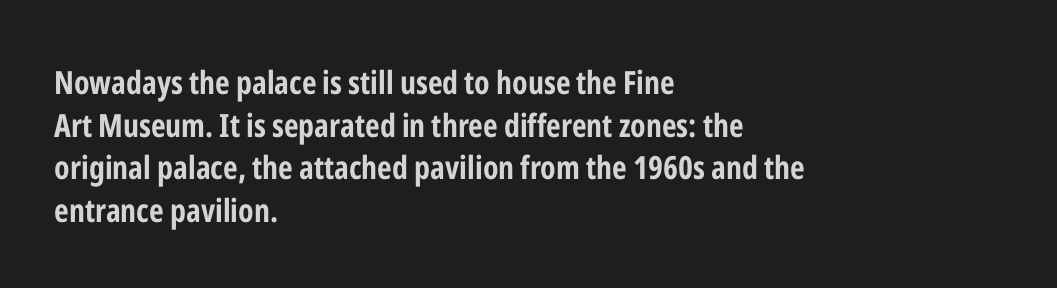
The image shows 32 px bold, condensed sans-serif type, upright; set left-aligned, normal line spacing (1.33x), normal letter spacing, not underlined; low stroke contrast and a medium x-height.
